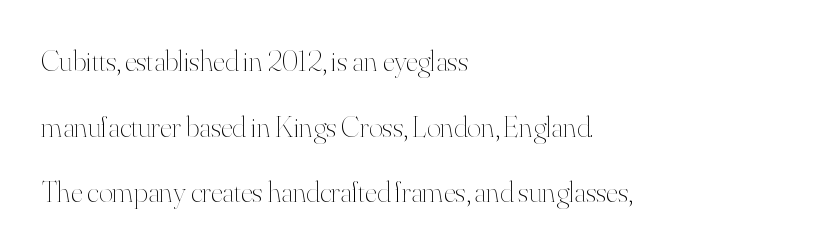
The image shows 30 px thin type, upright; set left-aligned, loose line spacing (2.19x), normal letter spacing, not underlined; high stroke contrast and a small x-height.
